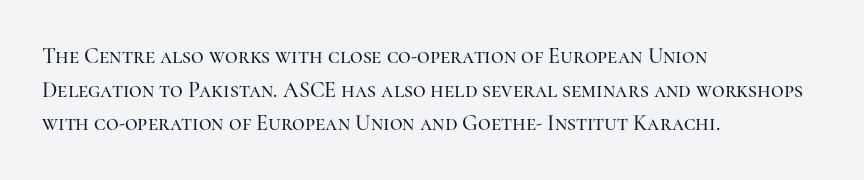
{"italic": "no", "underline": "no", "align": "left", "line_spacing": "normal", "line_spacing_ratio": 1.53, "letter_spacing": "normal", "letter_spacing_em": 0.0, "glyph_px": 22}
